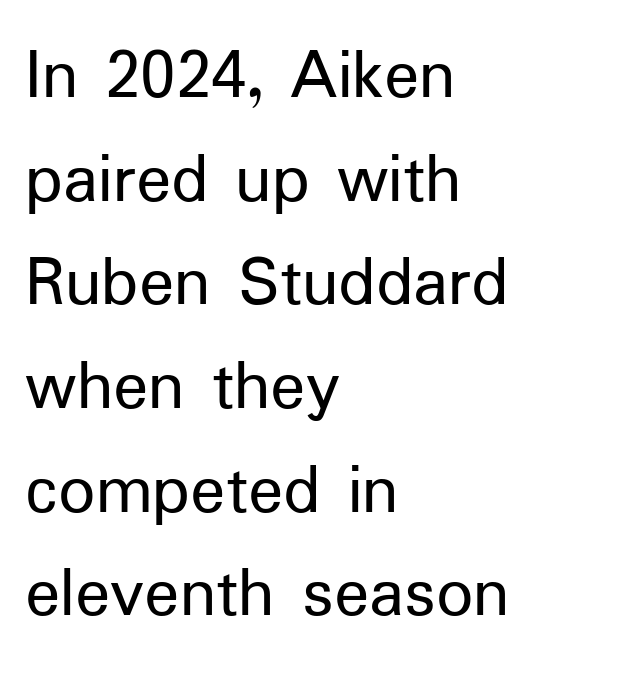
The image shows 73 px regular-weight sans-serif type, upright; set left-aligned, normal line spacing (1.42x), normal letter spacing, not underlined; low stroke contrast and a medium x-height.
